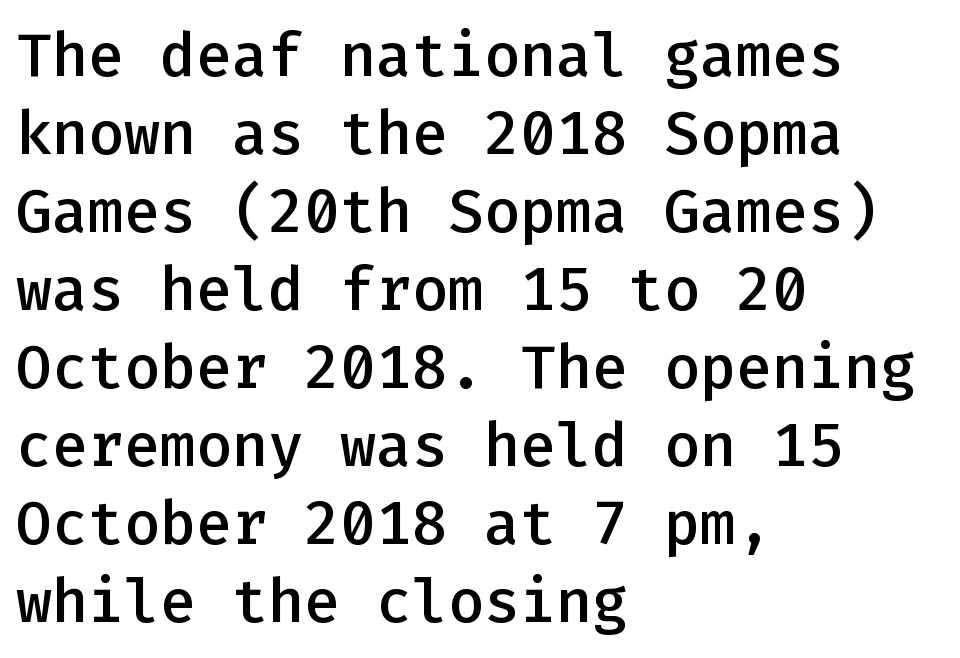
The space directly below the letters is spotless. Style check: upright. Honestly, the row spacing looks completely unremarkable. Look at the stroke-to-counter ratio: somewhat heavy, a semibold. You could count columns in this text — the font is strictly monospaced.
